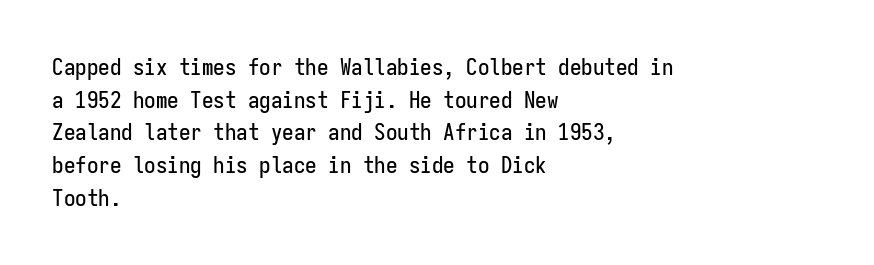
All the whitespace from short lines collects on the right. Standard letterfit; no display-style spreading of the glyphs. The area under the type is left untouched. Characters remain perfectly vertical along every line. If you measured baseline to baseline, you'd find a middling distance.
